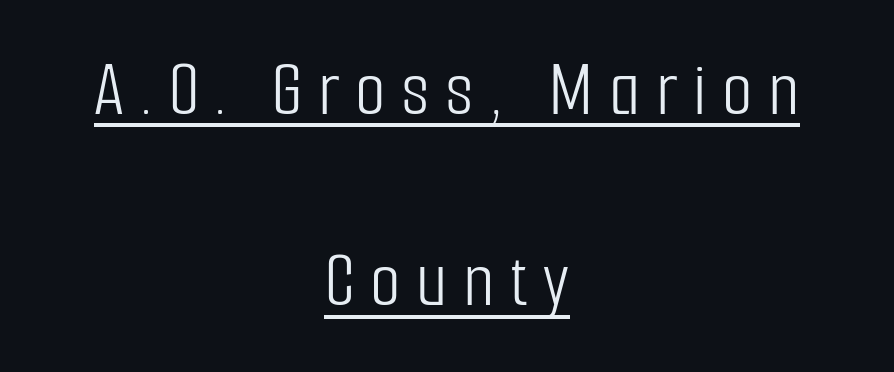
The image shows 79 px light, condensed sans-serif type, upright; set centered, loose line spacing (2.42x), unusually wide letter spacing (+0.2 em), underlined; low stroke contrast and a medium x-height.
